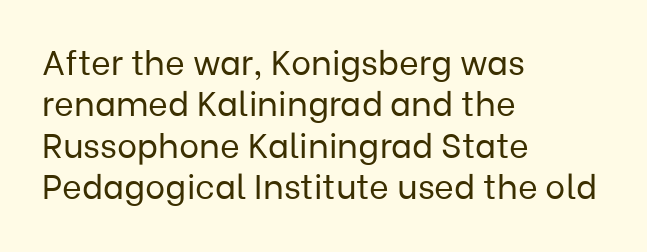
Q: Is the text bold? A: No.
Q: Is the text italic (slanted)? A: No, it is upright.
Q: Is the typeface a serif or a sans-serif typeface? A: Sans-serif.
Q: Is the text underlined? A: No.
Q: How is the paragraph aligned? A: Left-aligned.
Q: Is the spacing between letters normal or unusually wide? A: Normal.
Q: Width (condensed, normal, or wide)? A: Normal.
Q: Stroke contrast? A: Low.
Q: x-height? A: Medium.
Q: Monospaced? A: No.
